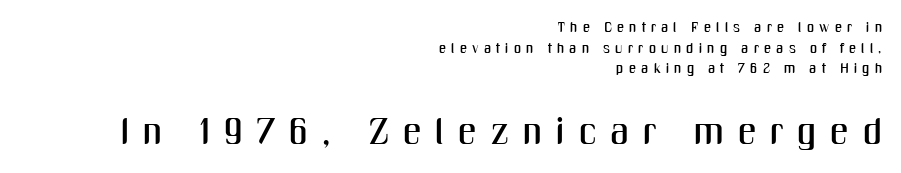
Ordinary non-slanted type is in use. Check where the strokes stop: nothing finishes them off — pure sans. Does the copy run flush right? Yes — the right margin is perfectly even. The passage shown is typed in a proportional face where columns would drift. Descenders are the only things crossing below the line. Characters follow at a spacing far wider than the type designer built in.
